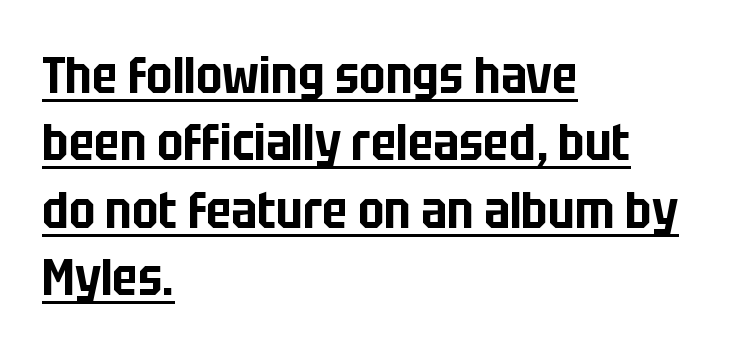
The image shows 51 px condensed sans-serif type, upright; set left-aligned, normal line spacing (1.32x), normal letter spacing, underlined; low stroke contrast and a large x-height.
